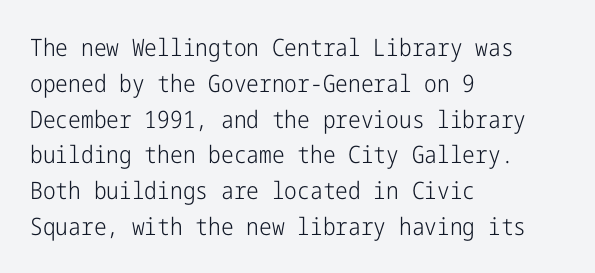
The setting favours the left margin, as ordinary paragraphs usually do. Upright lettering throughout. Letter spacing: default. No chunkiness to these letters — they're not bold.
